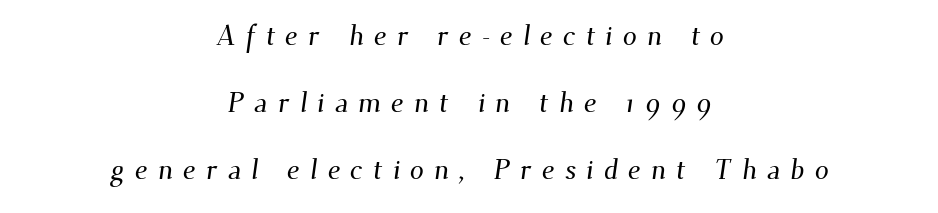
These lines are composed in type with serifs. The lines are quadded center. Note the varied advance widths — an 'i' is clearly narrower than an 'm'. Decoration check: the copy has no underline.
